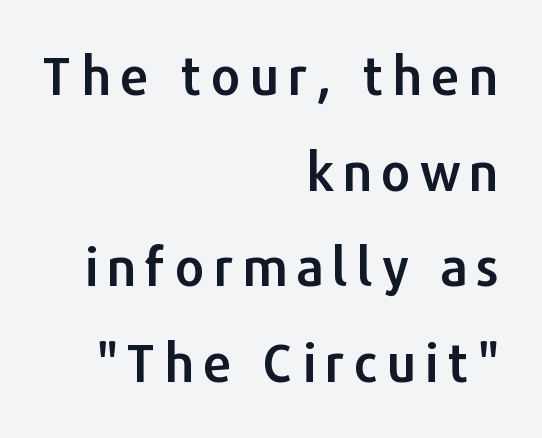
{"serif": "no", "italic": "no", "width": "normal", "stroke_contrast": "low", "x_height": "medium", "monospaced": "no", "underline": "no", "align": "right", "line_spacing_ratio": 1.84, "glyph_px": 52}
